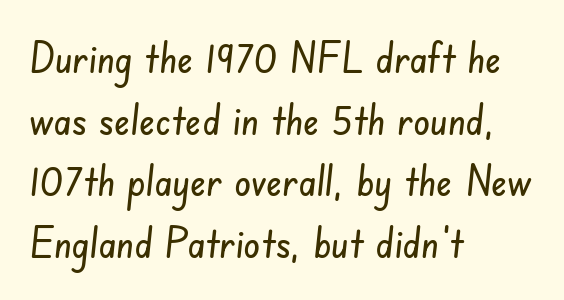
Q: Is the typeface a serif or a sans-serif typeface? A: Sans-serif.
Q: Is the text underlined? A: No.
Q: How is the paragraph aligned? A: Left-aligned.
Q: Is the spacing between letters normal or unusually wide? A: Normal.
Q: Is the spacing between lines tight, normal or loose? A: Normal.
Q: Width (condensed, normal, or wide)? A: Condensed.
Q: Stroke contrast? A: Low.
Q: x-height? A: Small.
Q: Monospaced? A: No.
